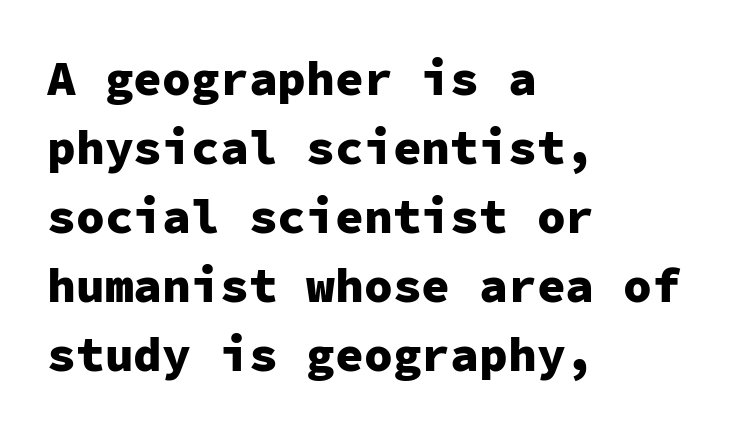
{"serif": "no", "italic": "no", "bold": "yes", "weight": "heavy", "width": "normal", "stroke_contrast": "low", "x_height": "medium", "monospaced": "yes", "underline": "no", "align": "left", "line_spacing": "normal", "line_spacing_ratio": 1.44, "letter_spacing": "normal", "letter_spacing_em": 0.0, "glyph_px": 48}
